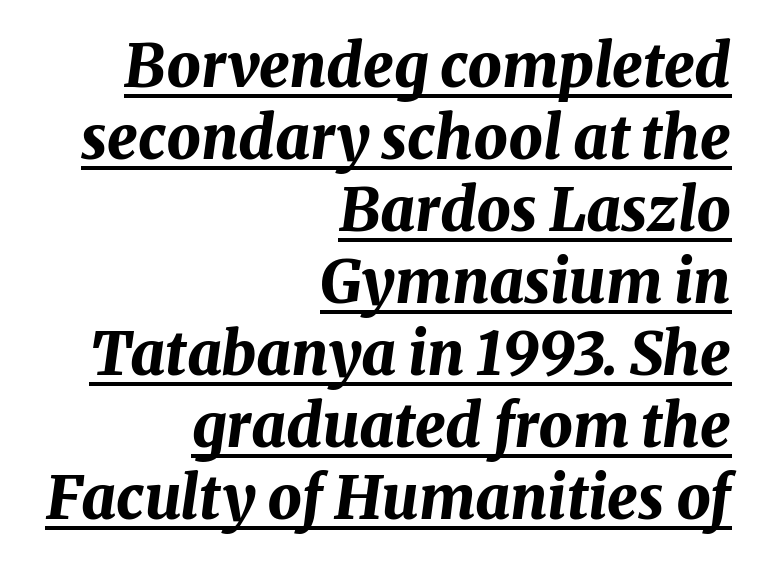
Q: Is the text bold? A: Yes.
Q: Is the text italic (slanted)? A: Yes, it leans right by about 8 degrees.
Q: Is the text underlined? A: Yes.
Q: How is the paragraph aligned? A: Right-aligned.
Q: Is the spacing between letters normal or unusually wide? A: Normal.
Q: Width (condensed, normal, or wide)? A: Normal.
Q: Stroke contrast? A: Medium.
Q: x-height? A: Medium.
Q: Monospaced? A: No.
